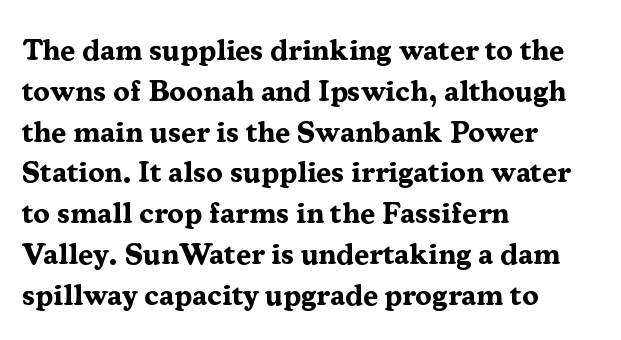
Q: Is the text bold? A: Yes.
Q: Is the text italic (slanted)? A: No, it is upright.
Q: Is the typeface a serif or a sans-serif typeface? A: Serif.
Q: Is the text underlined? A: No.
Q: How is the paragraph aligned? A: Left-aligned.
Q: Is the spacing between letters normal or unusually wide? A: Normal.
Q: Is the spacing between lines tight, normal or loose? A: Normal.
Q: Width (condensed, normal, or wide)? A: Normal.
Q: Stroke contrast? A: Medium.
Q: x-height? A: Medium.
Q: Monospaced? A: No.
